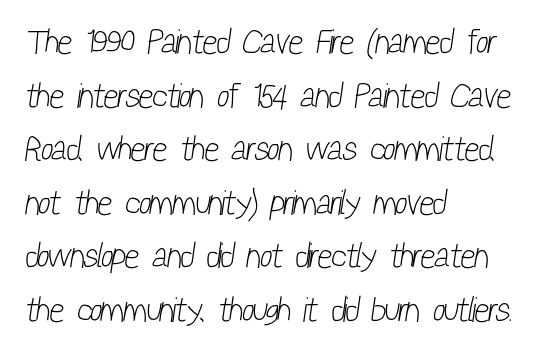
This rendering leaves character spacing at its baseline value. This sample has the flowing, uneven cadence of proportional lettering. Caption: face not bold, strokes unweighted. Check under the words: just untouched page.
